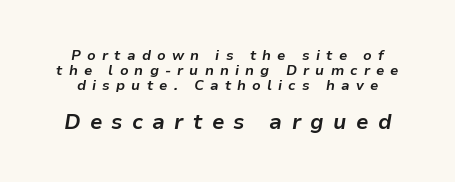
The image shows 21 px bold type, italic (leaning right); set tight line spacing (1.07x), unusually wide letter spacing (+0.44 em), not underlined; the second (bottom) block is 1.5x larger.
